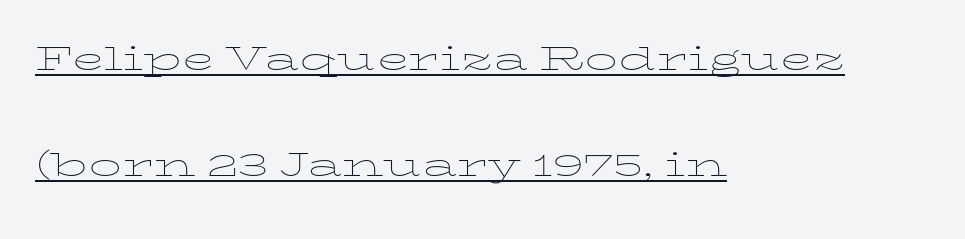
The image shows 43 px thin, wide type, upright; set left-aligned, loose line spacing (2.47x), normal letter spacing, underlined; low stroke contrast and a medium x-height.
